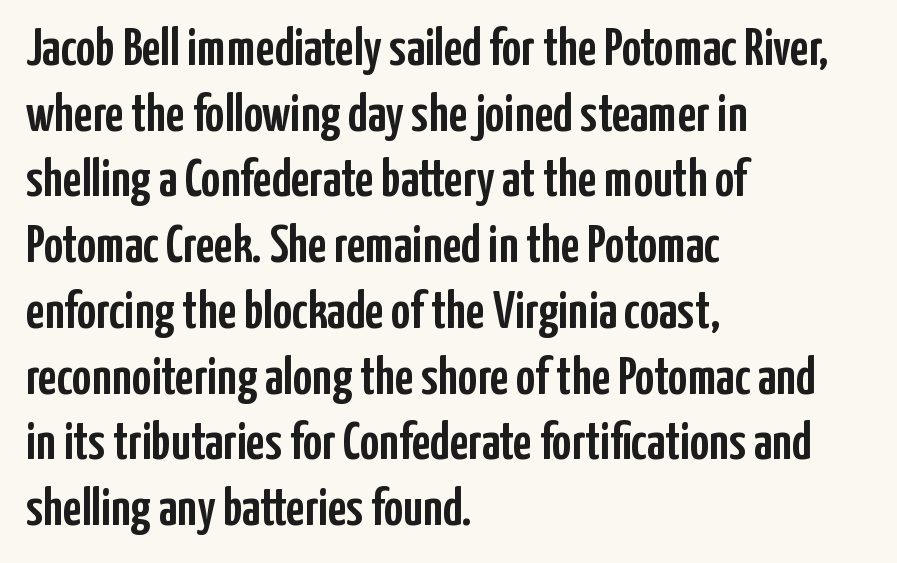
Q: Is the text italic (slanted)? A: No, it is upright.
Q: Is the typeface a serif or a sans-serif typeface? A: Sans-serif.
Q: Is the text underlined? A: No.
Q: How is the paragraph aligned? A: Left-aligned.
Q: Is the spacing between letters normal or unusually wide? A: Normal.
Q: Width (condensed, normal, or wide)? A: Condensed.
Q: Stroke contrast? A: Low.
Q: x-height? A: Medium.
Q: Monospaced? A: No.
